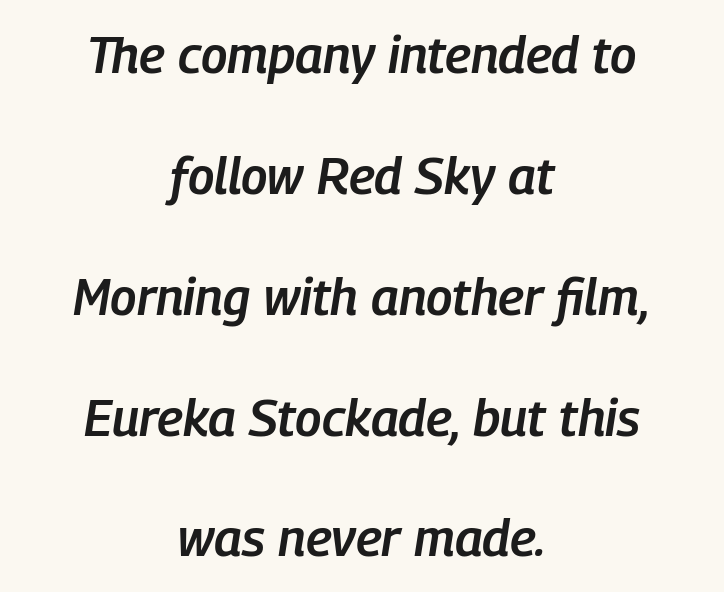
Stems and bowls a touch heavier than normal — semibold. The rendering uses natural spacing where letterforms have individual widths. How are the letters spaced? Ordinarily, with no added tracking. Each line is balanced around a shared central axis. Observe the lean: these are italic letterforms. You could fit nearly another row in the gap between these rows.
